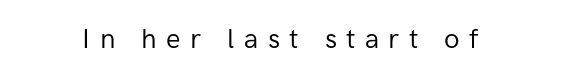
The image shows 27 px text type, upright; set unusually wide letter spacing (+0.35 em), not underlined.
